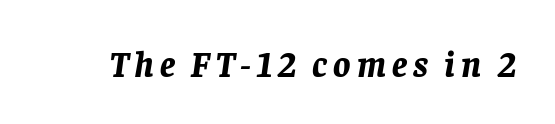
The image shows 36 px bold type, italic (leaning right); set not underlined; low stroke contrast and a large x-height.
